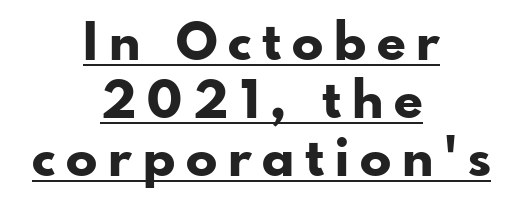
The image shows 52 px bold sans-serif type, upright; set centered, tight line spacing (1.12x), unusually wide letter spacing (+0.21 em), underlined; low stroke contrast and a small x-height.
